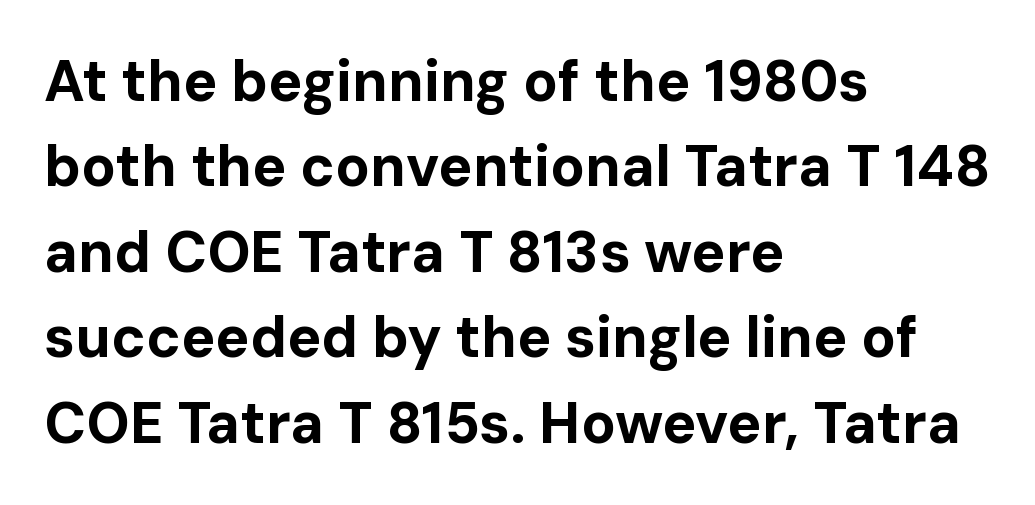
The rag falls on the right side of this text block. Letter spacing: default. Do the letters lean? They stand straight. Underlining? Definitely not there. Vertically, the passage feels balanced, rows spaced as you'd expect. Do the characters align in a grid? No, the font is proportional.
